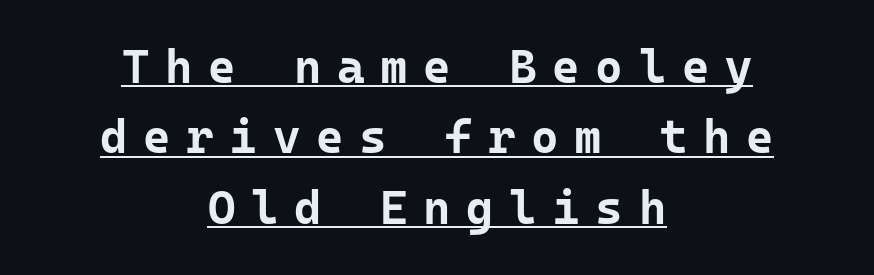
{"serif": "no", "italic": "no", "bold": "yes", "weight": "bold", "width": "normal", "stroke_contrast": "low", "x_height": "medium", "monospaced": "yes", "underline": "yes", "align": "center", "line_spacing": "normal", "line_spacing_ratio": 1.5, "letter_spacing": "wide", "letter_spacing_em": 0.33, "glyph_px": 47}
